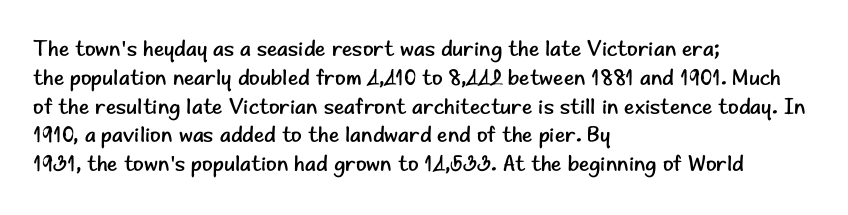
{"italic": "no", "bold": "no", "underline": "no", "align": "left", "line_spacing": "normal", "line_spacing_ratio": 1.31, "letter_spacing": "normal", "letter_spacing_em": 0.0, "glyph_px": 22}
